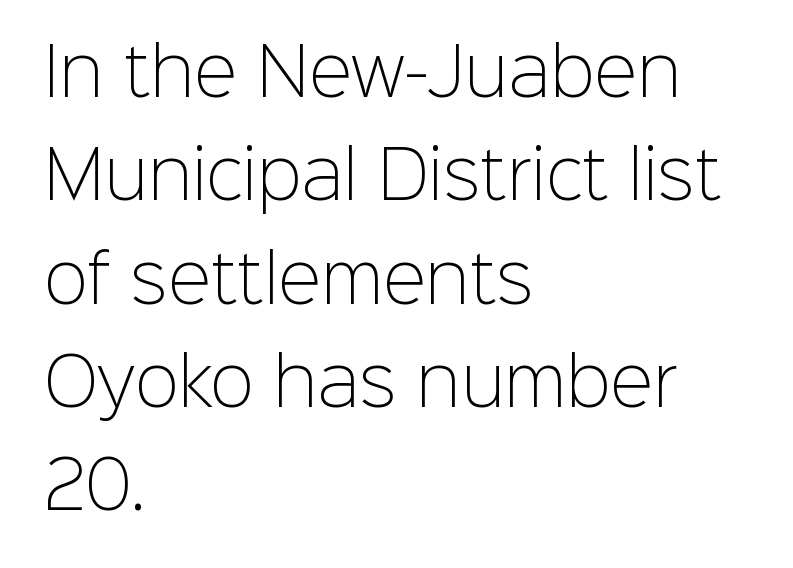
Q: Is the text bold? A: No.
Q: Is the text italic (slanted)? A: No, it is upright.
Q: Is the typeface a serif or a sans-serif typeface? A: Sans-serif.
Q: Is the text underlined? A: No.
Q: How is the paragraph aligned? A: Left-aligned.
Q: Is the spacing between letters normal or unusually wide? A: Normal.
Q: Is the spacing between lines tight, normal or loose? A: Normal.
Q: Width (condensed, normal, or wide)? A: Normal.
Q: Stroke contrast? A: Low.
Q: x-height? A: Medium.
Q: Monospaced? A: No.
